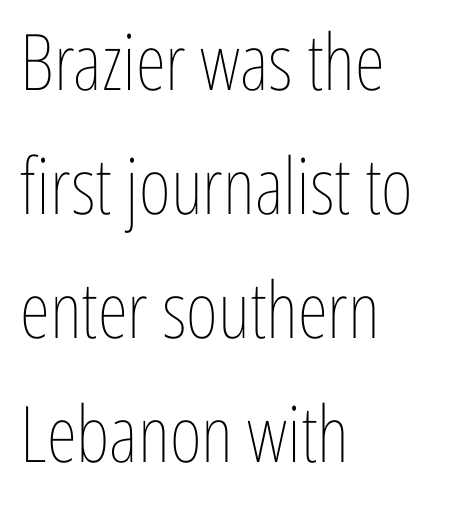
{"italic": "no", "bold": "no", "weight": "thin", "width": "condensed", "stroke_contrast": "low", "x_height": "medium", "monospaced": "no", "underline": "no", "align": "left", "line_spacing": "normal", "line_spacing_ratio": 1.59, "letter_spacing": "normal", "letter_spacing_em": 0.0, "glyph_px": 78}
